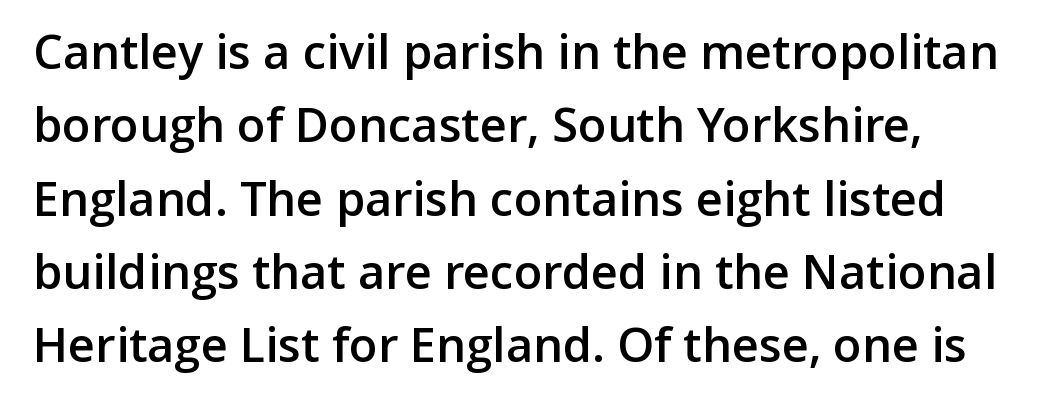
The image shows 47 px semibold sans-serif type, upright; set normal line spacing (1.56x), normal letter spacing, not underlined; low stroke contrast and a medium x-height.
